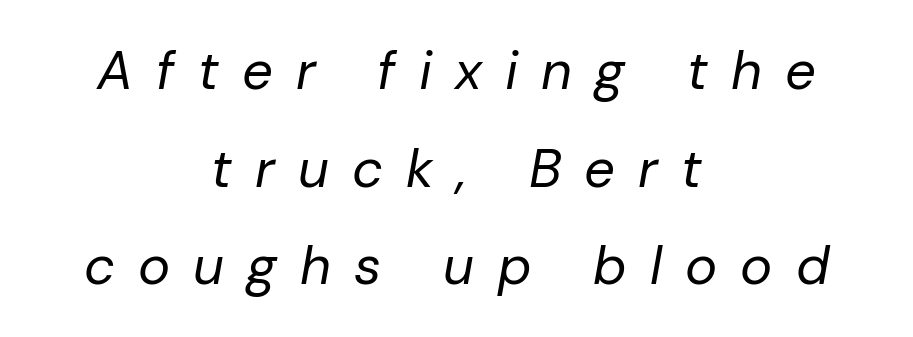
{"italic": "yes", "lean": "right", "slant_degrees": 10, "bold": "no", "weight": "regular", "width": "normal", "stroke_contrast": "low", "x_height": "medium", "monospaced": "no", "underline": "no", "align": "center", "line_spacing_ratio": 1.81, "letter_spacing": "wide", "letter_spacing_em": 0.43, "glyph_px": 54}
